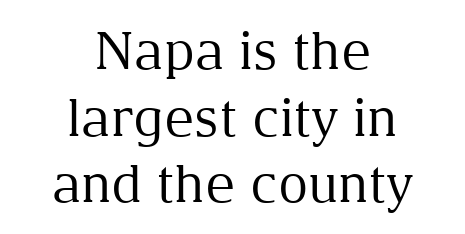
Q: Is the text bold? A: No.
Q: Is the text italic (slanted)? A: No, it is upright.
Q: Is the typeface a serif or a sans-serif typeface? A: Serif.
Q: Is the text underlined? A: No.
Q: How is the paragraph aligned? A: Centered.
Q: Is the spacing between letters normal or unusually wide? A: Normal.
Q: Is the spacing between lines tight, normal or loose? A: Normal.
Q: Width (condensed, normal, or wide)? A: Normal.
Q: Stroke contrast? A: Medium.
Q: x-height? A: Medium.
Q: Monospaced? A: No.
